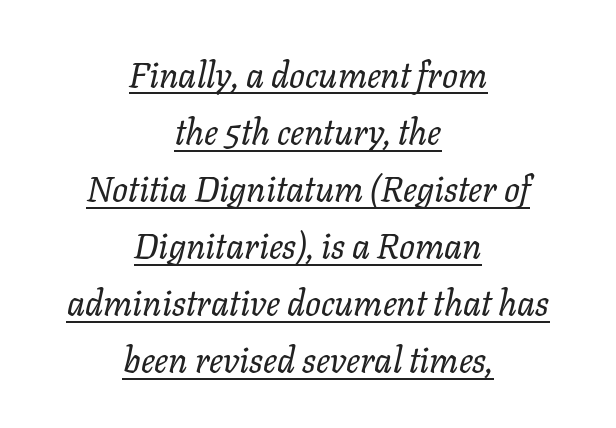
Q: Is the text bold? A: No.
Q: Is the text italic (slanted)? A: Yes, it leans right by about 11 degrees.
Q: Is the text underlined? A: Yes.
Q: How is the paragraph aligned? A: Centered.
Q: Is the spacing between letters normal or unusually wide? A: Normal.
Q: Is the spacing between lines tight, normal or loose? A: Normal.
Q: Width (condensed, normal, or wide)? A: Normal.
Q: Stroke contrast? A: Low.
Q: x-height? A: Medium.
Q: Monospaced? A: No.
